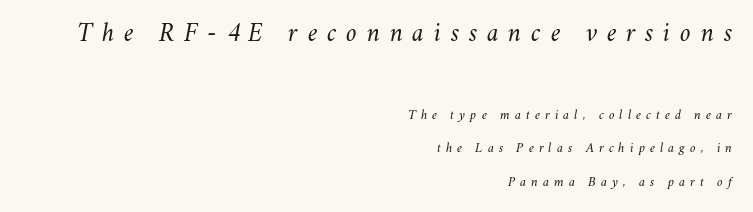
Q: Is the text bold? A: No.
Q: Is the text italic (slanted)? A: Yes, it leans right by about 11 degrees.
Q: Is the text underlined? A: No.
Q: How is the paragraph aligned? A: Right-aligned.
Q: Is the spacing between letters normal or unusually wide? A: Unusually wide.
Q: Is the spacing between lines tight, normal or loose? A: Loose.
Q: Which block of text is set in a larger size, the first (top) or the second (bottom)? A: The first (top) one.
